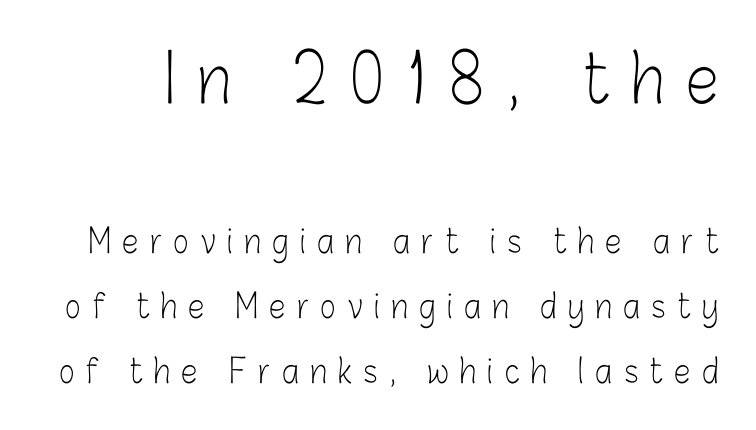
The image shows 66 px light, condensed sans-serif type, upright; set loose line spacing (1.96x), unusually wide letter spacing (+0.35 em), not underlined; the first (top) block is 2.0x larger; low stroke contrast and a medium x-height.
